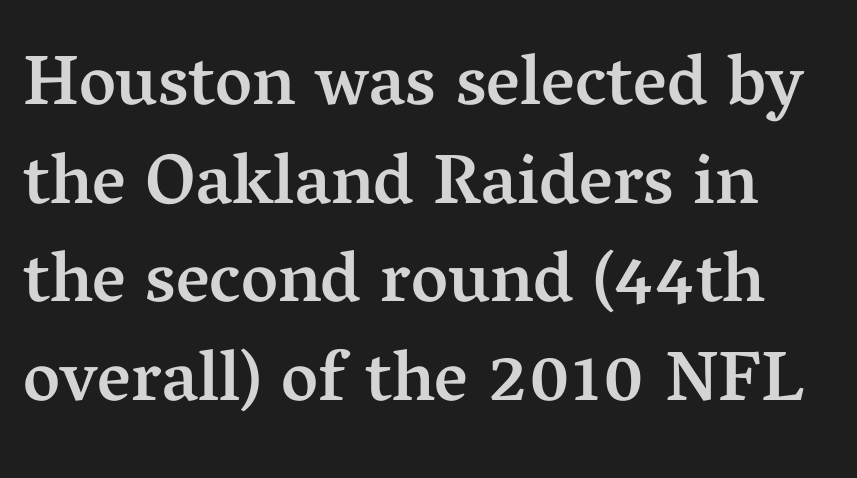
The letters carry serifs — small finishing strokes at the ends of their stems. The lettering stays uniformly vertical, giving the passage a roman look. Words float on clear page, feet unadorned. Spacing verdict: proportional, widths tailored to each character. The rendering uses a moderate line-height, typical for paragraphs. Does the weight exceed regular? Yes, but only to semibold.
